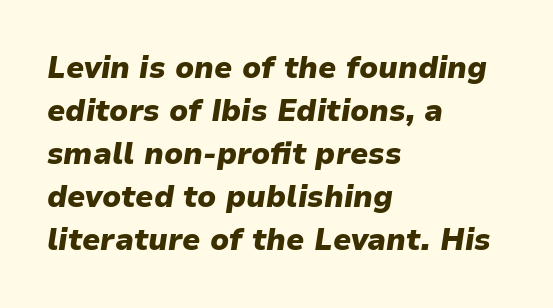
Q: Is the text bold? A: Yes.
Q: Is the text italic (slanted)? A: Yes, it leans right by about 9 degrees.
Q: Is the text underlined? A: No.
Q: How is the paragraph aligned? A: Left-aligned.
Q: Is the spacing between letters normal or unusually wide? A: Normal.
Q: Is the spacing between lines tight, normal or loose? A: Normal.
Q: Width (condensed, normal, or wide)? A: Normal.
Q: Stroke contrast? A: Low.
Q: x-height? A: Medium.
Q: Monospaced? A: No.
